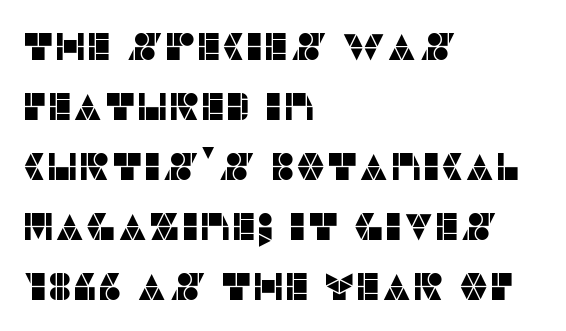
{"serif": "no", "italic": "no", "width": "normal", "stroke_contrast": "low", "x_height": "large", "monospaced": "no", "underline": "no", "align": "left", "line_spacing": "normal", "line_spacing_ratio": 1.58, "letter_spacing": "normal", "letter_spacing_em": 0.0, "glyph_px": 38}
